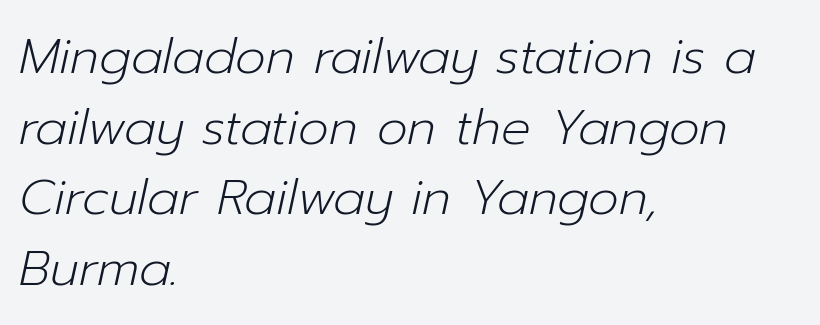
{"italic": "yes", "lean": "right", "slant_degrees": 12, "bold": "no", "weight": "light", "width": "normal", "stroke_contrast": "low", "x_height": "medium", "monospaced": "no", "underline": "no", "align": "left", "line_spacing": "normal", "line_spacing_ratio": 1.44, "letter_spacing": "normal", "letter_spacing_em": 0.0, "glyph_px": 49}
